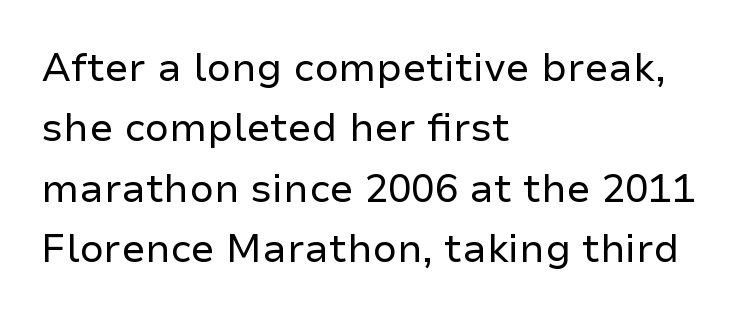
The image shows 39 px regular-weight sans-serif type, upright; set left-aligned, normal line spacing (1.55x), normal letter spacing, not underlined; low stroke contrast and a medium x-height.
